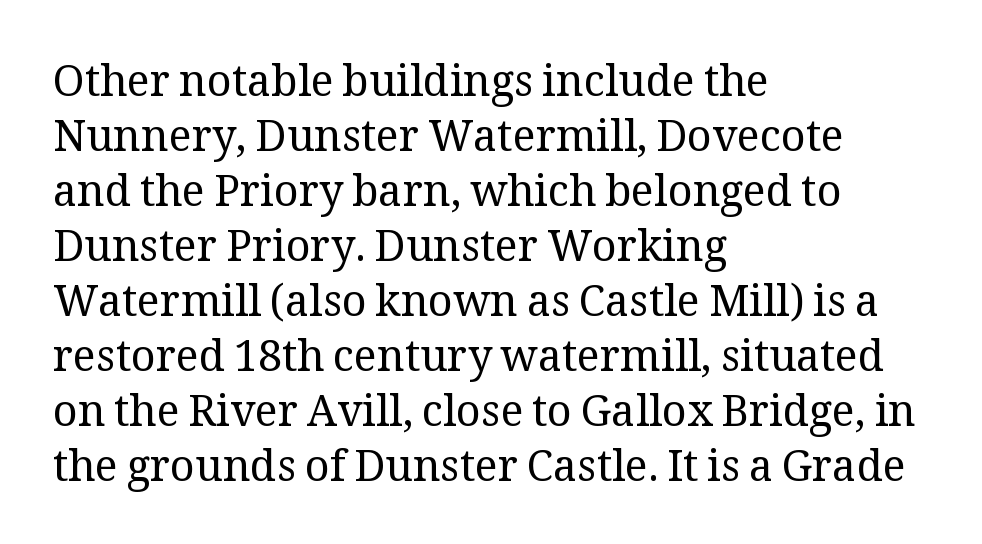
No italicization has been applied; the sample stays upright. Think of a printed novel: that variable character pitch is what you see here. Caption: standard tracking, unaltered. The face looks like a standard text weight, possibly lighter. Notice how the passage keeps a crisp vertical edge on the left only. The gap between lines stays unmarked.
